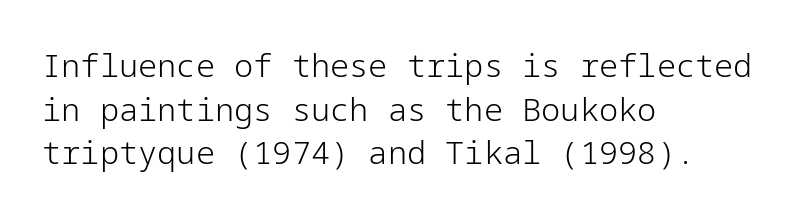
Letters rest on an invisible, unmarked baseline. The typesetter chose a ragged-right arrangement here. The letters sit at their default tracking, neither squeezed nor spread. This sample uses a sans-serif face.
